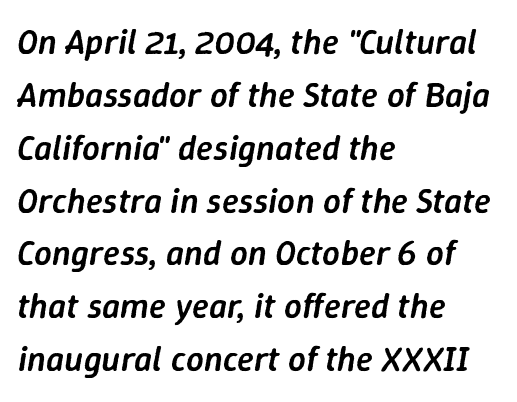
The image shows 35 px semibold type, italic (leaning right); set left-aligned, normal line spacing (1.51x), normal letter spacing, not underlined; low stroke contrast and a medium x-height.
